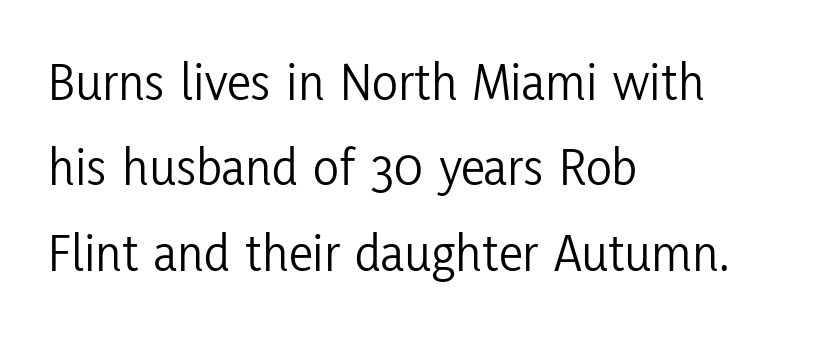
{"serif": "no", "italic": "no", "bold": "no", "weight": "light", "width": "condensed", "stroke_contrast": "low", "x_height": "medium", "monospaced": "no", "underline": "no", "align": "left", "line_spacing": "normal", "line_spacing_ratio": 1.58, "letter_spacing": "normal", "letter_spacing_em": 0.0, "glyph_px": 54}
